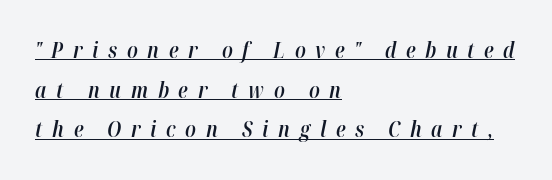
{"italic": "yes", "lean": "right", "slant_degrees": 12, "bold": "semi", "underline": "yes", "align": "left", "line_spacing_ratio": 1.89, "letter_spacing": "wide", "letter_spacing_em": 0.46, "glyph_px": 21}
